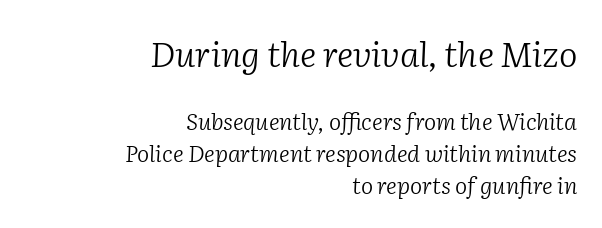
{"serif": "yes", "italic": "yes", "lean": "right", "slant_degrees": 2, "bold": "no", "weight": "light", "width": "normal", "stroke_contrast": "low", "x_height": "medium", "monospaced": "no", "underline": "no", "align": "right", "line_spacing": "normal", "line_spacing_ratio": 1.4, "letter_spacing": "normal", "letter_spacing_em": 0.0, "larger_block": "first", "size_ratio": 1.52, "glyph_px": 35}
